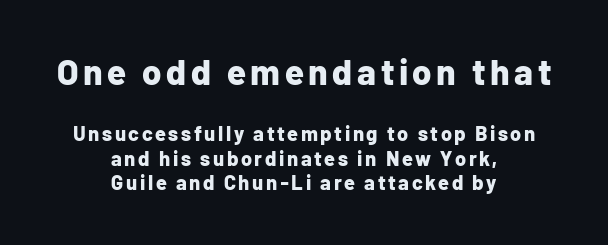
The letters carry no serifs — their stems end cleanly without finishing strokes. Does the bottom block carry the larger type? No, the top block does. Rule under the text: the space is simply empty. Posture: vertical. Visually the block forms a symmetrical silhouette, jagged on both flanks. As a designer I'd log this as weight 700, bold.
